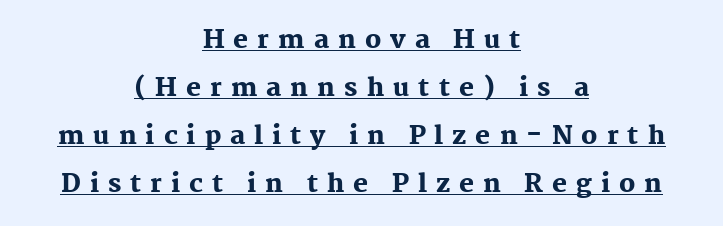
{"italic": "no", "bold": "yes", "underline": "yes", "align": "center", "line_spacing": "loose", "line_spacing_ratio": 1.92, "letter_spacing": "wide", "letter_spacing_em": 0.36, "glyph_px": 25}
